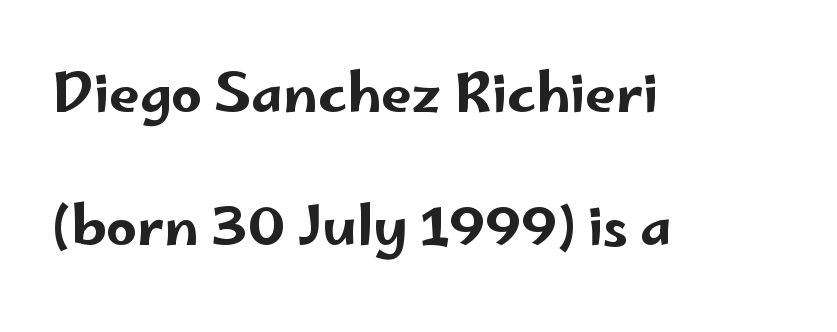
The image shows 54 px wide sans-serif type, upright; set left-aligned, loose line spacing (2.46x), normal letter spacing, not underlined; low stroke contrast and a small x-height.
